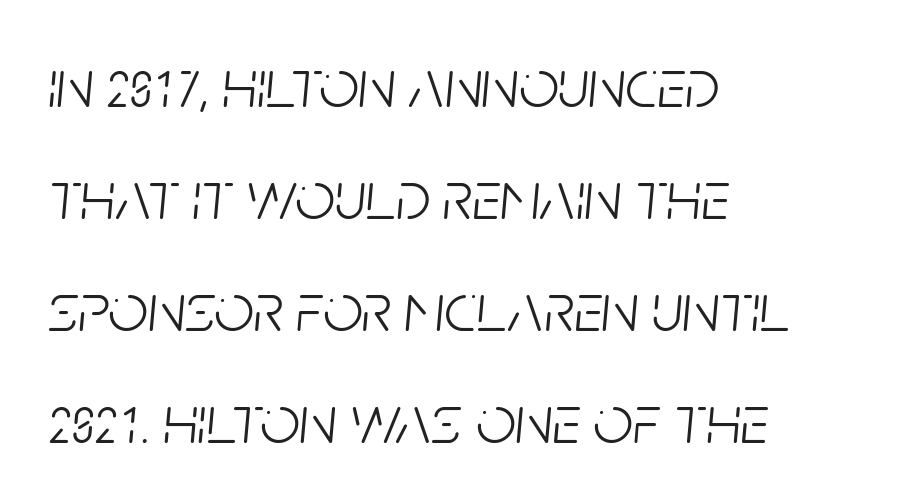
{"italic": "yes", "lean": "right", "slant_degrees": 5, "bold": "no", "weight": "light", "width": "condensed", "stroke_contrast": "low", "x_height": "large", "monospaced": "no", "underline": "no", "align": "left", "line_spacing": "normal", "line_spacing_ratio": 1.6, "letter_spacing": "normal", "letter_spacing_em": 0.0, "glyph_px": 70}
